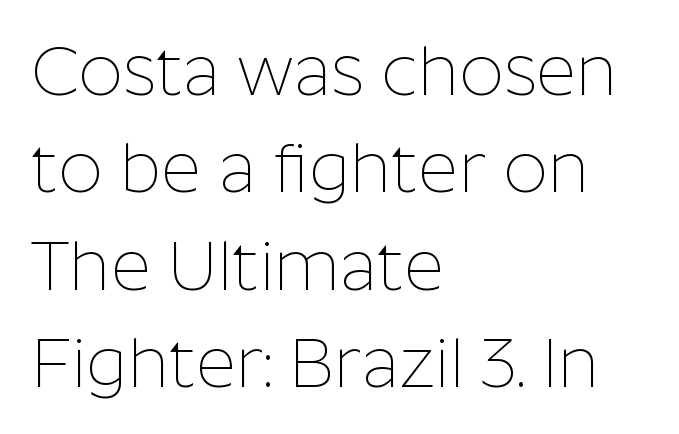
Q: Is the text bold? A: No.
Q: Is the text italic (slanted)? A: No, it is upright.
Q: Is the typeface a serif or a sans-serif typeface? A: Sans-serif.
Q: Is the text underlined? A: No.
Q: How is the paragraph aligned? A: Left-aligned.
Q: Is the spacing between letters normal or unusually wide? A: Normal.
Q: Is the spacing between lines tight, normal or loose? A: Normal.
Q: Width (condensed, normal, or wide)? A: Normal.
Q: Stroke contrast? A: Low.
Q: x-height? A: Medium.
Q: Monospaced? A: No.
